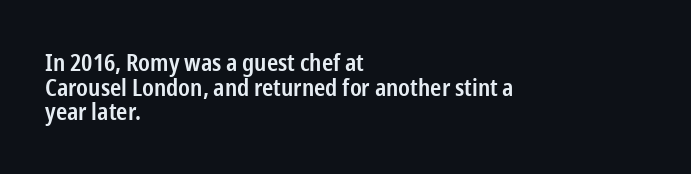
Q: Is the text bold? A: Semi-bold.
Q: Is the text italic (slanted)? A: No, it is upright.
Q: Is the text underlined? A: No.
Q: How is the paragraph aligned? A: Left-aligned.
Q: Is the spacing between letters normal or unusually wide? A: Normal.
Q: Is the spacing between lines tight, normal or loose? A: Tight.
